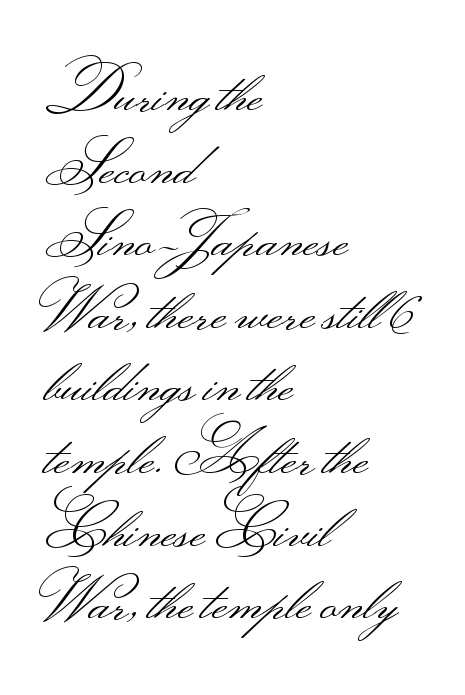
Q: Is the text bold? A: No.
Q: Is the text italic (slanted)? A: Yes.
Q: Is the typeface a serif or a sans-serif typeface? A: Sans-serif.
Q: Is the text underlined? A: No.
Q: How is the paragraph aligned? A: Left-aligned.
Q: Is the spacing between letters normal or unusually wide? A: Normal.
Q: Width (condensed, normal, or wide)? A: Wide.
Q: Stroke contrast? A: Medium.
Q: Monospaced? A: No.
